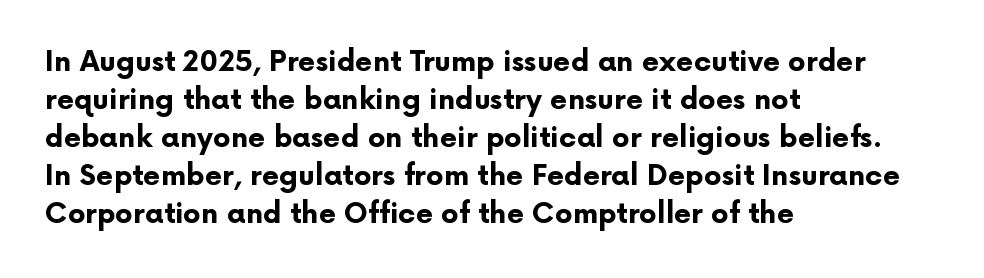
Q: Is the text bold? A: Yes.
Q: Is the text italic (slanted)? A: No, it is upright.
Q: Is the typeface a serif or a sans-serif typeface? A: Sans-serif.
Q: Is the text underlined? A: No.
Q: How is the paragraph aligned? A: Left-aligned.
Q: Is the spacing between letters normal or unusually wide? A: Normal.
Q: Is the spacing between lines tight, normal or loose? A: Normal.
Q: Width (condensed, normal, or wide)? A: Normal.
Q: Stroke contrast? A: Low.
Q: x-height? A: Medium.
Q: Monospaced? A: No.
